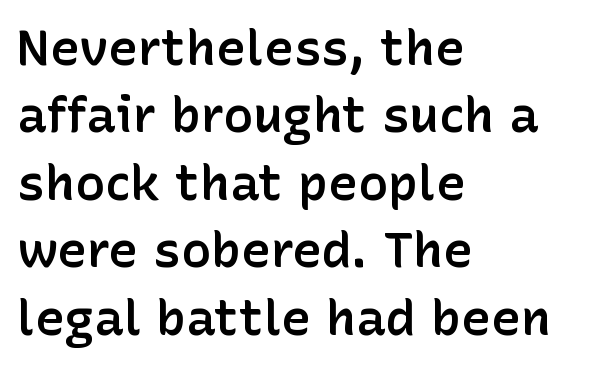
Looks like regular typesetting: each glyph gets only the width it needs. Teacher's note: observe the even left margin — that is flush-left alignment. Note: no serifs on the glyphs. Whoever set this chose a conventional vertical rhythm.
